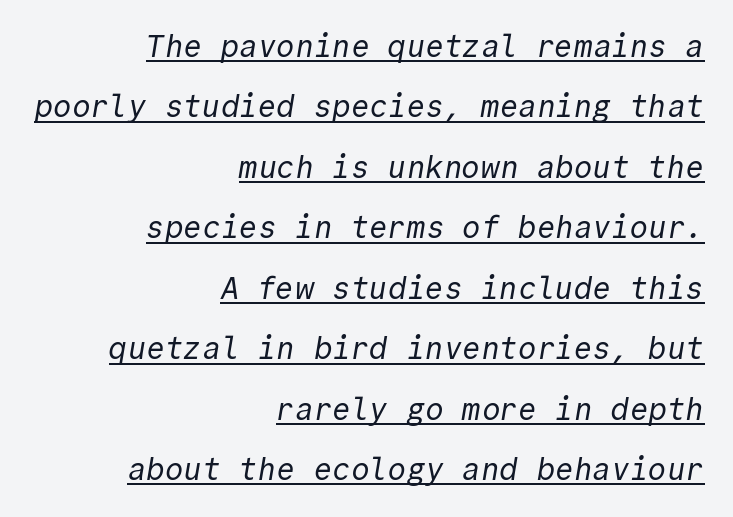
The image shows 31 px regular-weight sans-serif type, monospaced; set right-aligned, loose line spacing (1.95x), normal letter spacing, underlined; a medium x-height.
